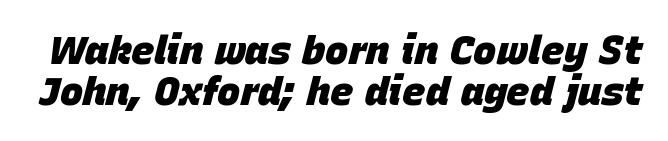
Each letter keeps its own natural width here, so spacing adapts to shape. The typesetting leans heavy: a genuine bold. An italicized treatment has been applied to the whole sample. This rendering features lettering with no underline. The block of text is dense from top to bottom, with scant space between rows.
